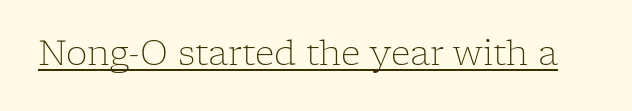
{"serif": "yes", "italic": "no", "bold": "no", "weight": "light", "width": "normal", "stroke_contrast": "low", "x_height": "medium", "monospaced": "no", "underline": "yes", "letter_spacing": "normal", "letter_spacing_em": 0.0, "glyph_px": 34}
